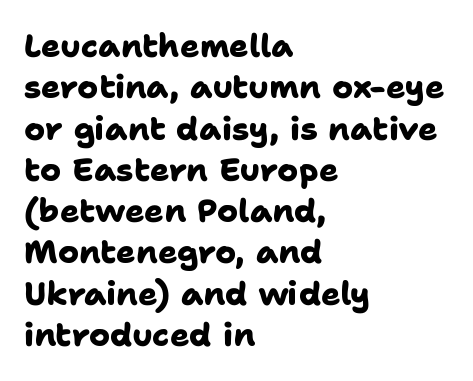
The image shows 32 px heavy sans-serif type; set left-aligned, normal line spacing (1.29x), normal letter spacing, not underlined; low stroke contrast and a medium x-height.
